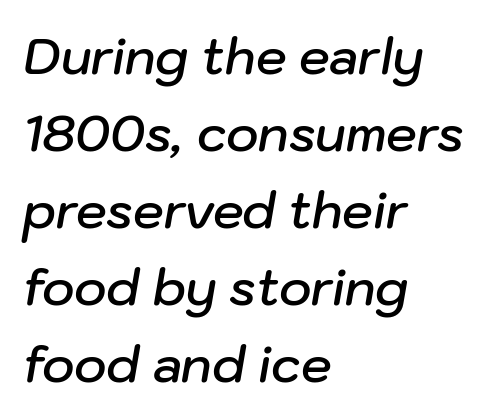
{"italic": "yes", "lean": "right", "slant_degrees": 10, "bold": "semi", "weight": "semibold", "width": "normal", "stroke_contrast": "low", "x_height": "medium", "monospaced": "no", "underline": "no", "align": "left", "line_spacing": "normal", "line_spacing_ratio": 1.57, "letter_spacing": "normal", "letter_spacing_em": 0.0, "glyph_px": 49}
